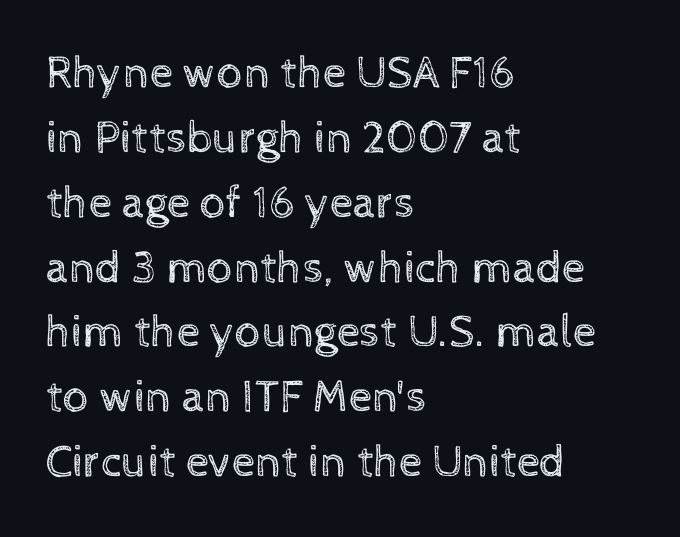
Successive baselines arrive at the customary interval. You could not count columns in this text — the font is proportionally spaced. Unlike italic type, these characters show no tilt at all. Short and long lines alike share a common starting point at left. Standard letterfit; no display-style spreading of the glyphs. The font is comparable to plain body text, perhaps lighter.
